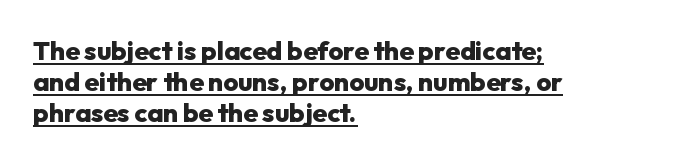
{"italic": "no", "bold": "yes", "underline": "yes", "align": "left", "line_spacing_ratio": 1.2, "letter_spacing": "normal", "letter_spacing_em": 0.0, "glyph_px": 26}
